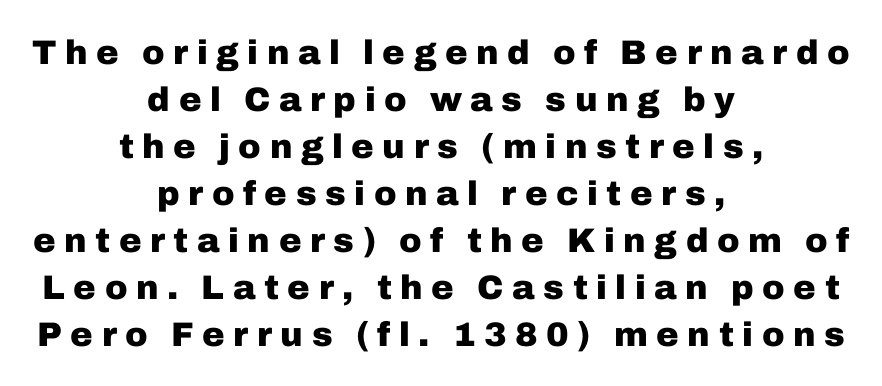
The passage shown is typed in a proportional face where columns would drift. As a designer I'd log this as weight 700, bold. Line starts and ends both wander, symmetrically. Anything drawn beneath the words? Only blank space.
